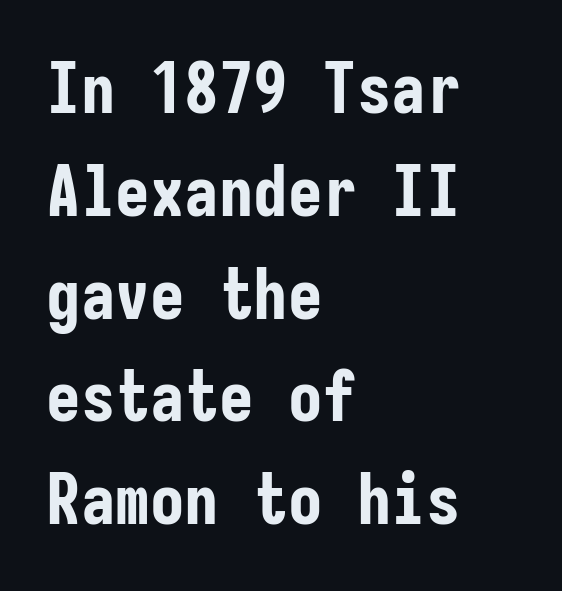
The letters stand upright; this is a roman face. Each letter, wide or thin by design, is forced into the same width here. Interline gaps are of average width in this sample. Line starts are locked; line ends wander. Is the letter spacing exaggerated? No — it looks like the ordinary default. The letters are bold, with thick, heavy strokes.
